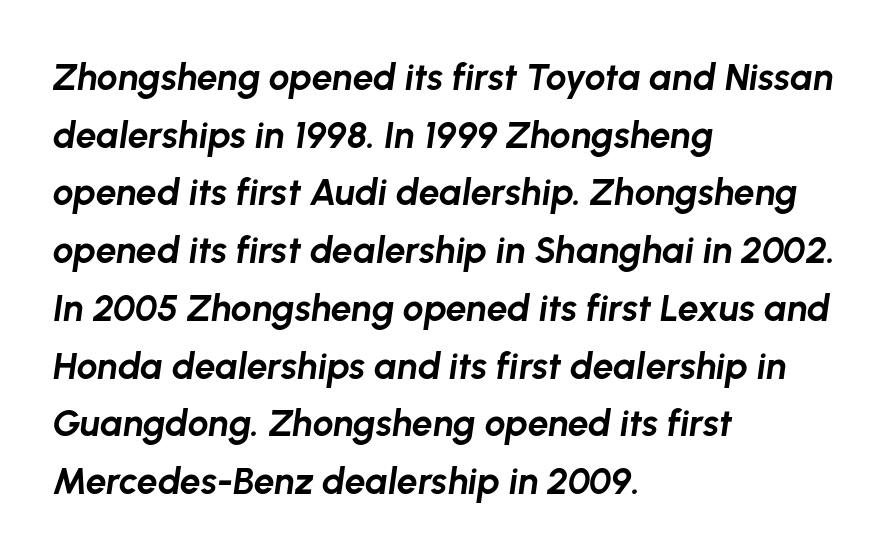
The image shows 37 px bold type, italic (leaning right); set left-aligned, normal line spacing (1.56x), normal letter spacing, not underlined; low stroke contrast and a medium x-height.
